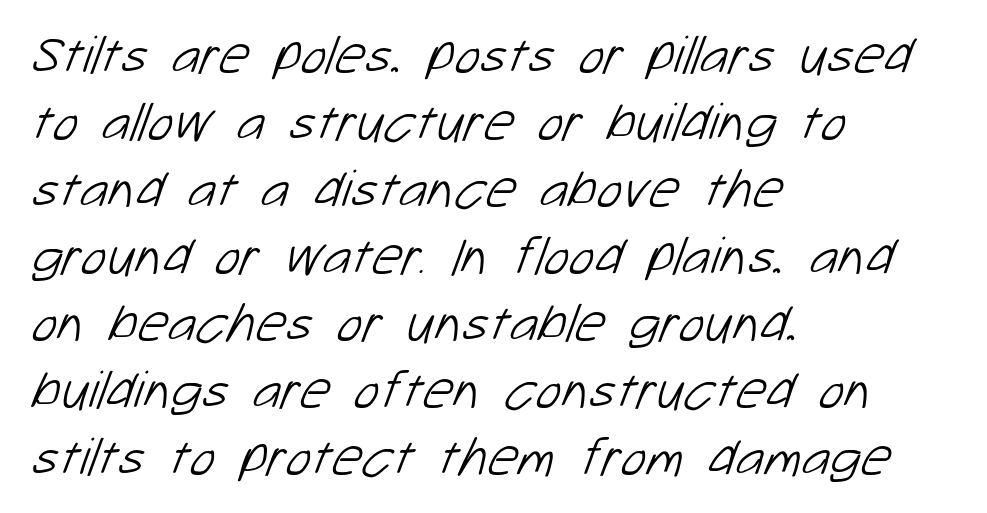
The image shows 54 px light sans-serif type; set left-aligned, line spacing 1.24x, normal letter spacing, not underlined; low stroke contrast and a medium x-height.
